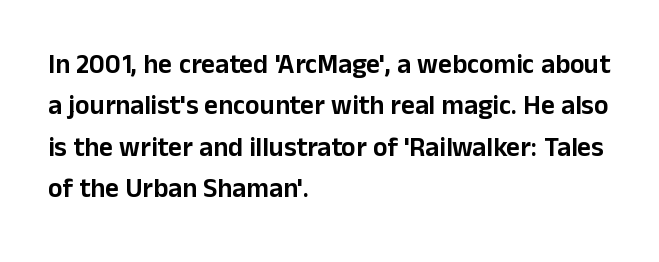
Successive baselines arrive at the customary interval. Short and long lines alike share a common starting point at left. Italic: no, the glyphs are upright roman. Short note: letters normally spaced. Quick note: underline off.
